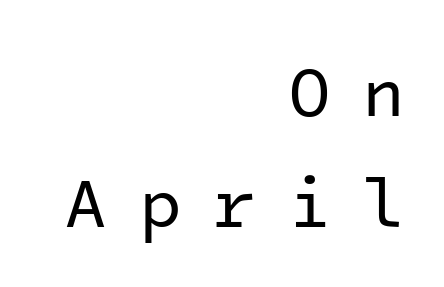
The image shows 70 px regular-weight sans-serif type, upright, monospaced; set right-aligned, normal line spacing (1.58x), unusually wide letter spacing (+0.45 em), not underlined; low stroke contrast and a medium x-height.
